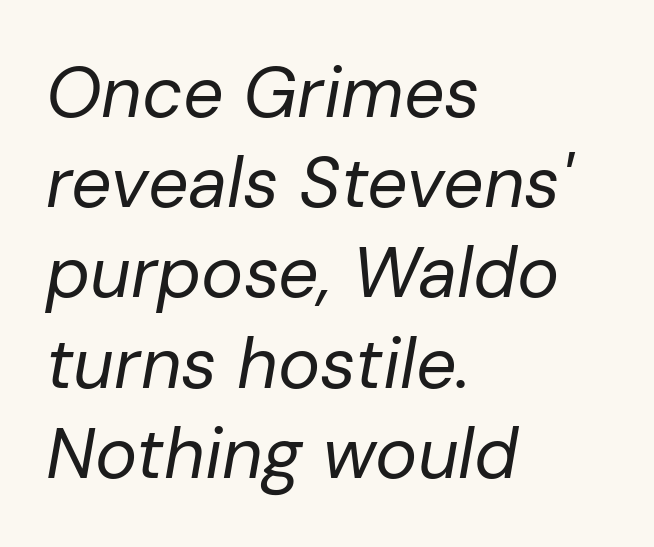
{"italic": "yes", "lean": "right", "slant_degrees": 10, "bold": "no", "weight": "regular", "width": "normal", "stroke_contrast": "low", "x_height": "medium", "monospaced": "no", "underline": "no", "align": "left", "line_spacing": "normal", "line_spacing_ratio": 1.27, "letter_spacing": "normal", "letter_spacing_em": 0.0, "glyph_px": 71}
